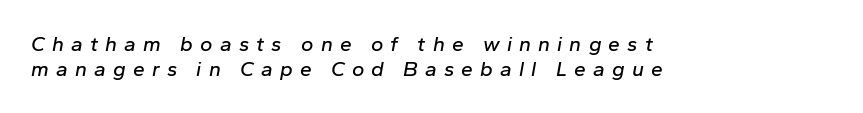
The image shows 21 px text type, italic (leaning right); set left-aligned, line spacing 1.19x, unusually wide letter spacing (+0.34 em), not underlined.
